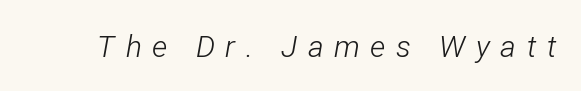
The image shows 30 px light, condensed type, italic (leaning right); set unusually wide letter spacing (+0.35 em), not underlined; low stroke contrast and a medium x-height.
